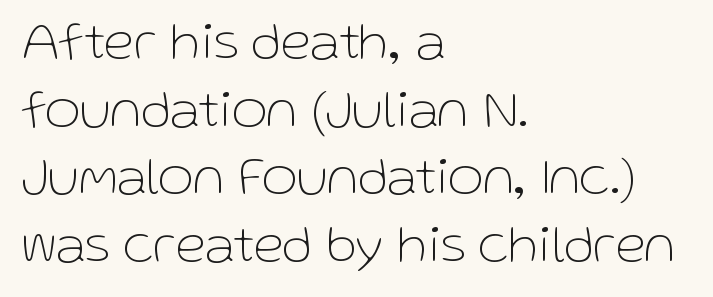
{"serif": "no", "italic": "no", "bold": "no", "weight": "thin", "width": "normal", "stroke_contrast": "low", "x_height": "medium", "monospaced": "no", "underline": "no", "align": "left", "line_spacing_ratio": 1.23, "letter_spacing": "normal", "letter_spacing_em": 0.0, "glyph_px": 55}
